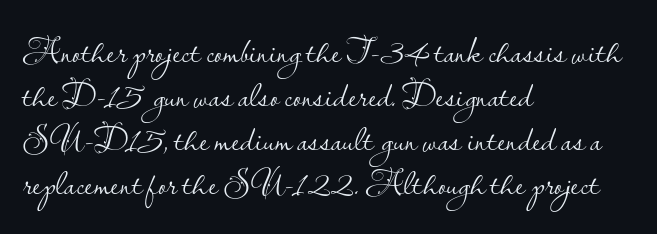
Q: Is the text bold? A: No.
Q: Is the text italic (slanted)? A: Yes.
Q: Is the typeface a serif or a sans-serif typeface? A: Sans-serif.
Q: Is the text underlined? A: No.
Q: How is the paragraph aligned? A: Left-aligned.
Q: Is the spacing between letters normal or unusually wide? A: Normal.
Q: Width (condensed, normal, or wide)? A: Normal.
Q: Stroke contrast? A: Low.
Q: x-height? A: Small.
Q: Monospaced? A: No.
